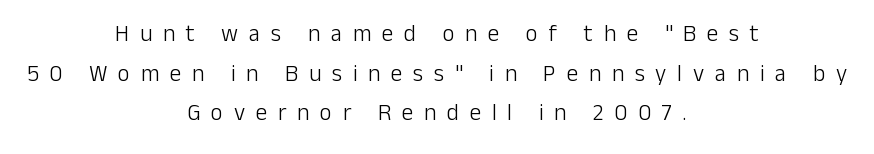
Q: Is the text bold? A: No.
Q: Is the text italic (slanted)? A: No, it is upright.
Q: Is the text underlined? A: No.
Q: How is the paragraph aligned? A: Centered.
Q: Is the spacing between letters normal or unusually wide? A: Unusually wide.
